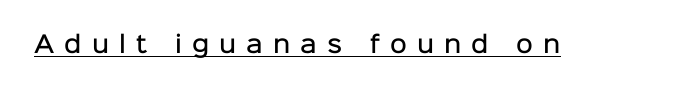
Q: Is the text bold? A: Semi-bold.
Q: Is the text italic (slanted)? A: No, it is upright.
Q: Is the text underlined? A: Yes.
Q: Is the spacing between letters normal or unusually wide? A: Unusually wide.
